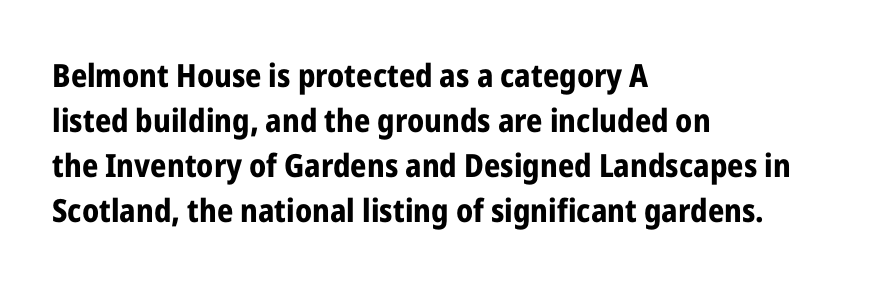
{"serif": "no", "italic": "no", "bold": "yes", "weight": "bold", "width": "condensed", "stroke_contrast": "low", "x_height": "medium", "monospaced": "no", "underline": "no", "align": "left", "line_spacing": "normal", "line_spacing_ratio": 1.41, "letter_spacing": "normal", "letter_spacing_em": 0.0, "glyph_px": 32}
